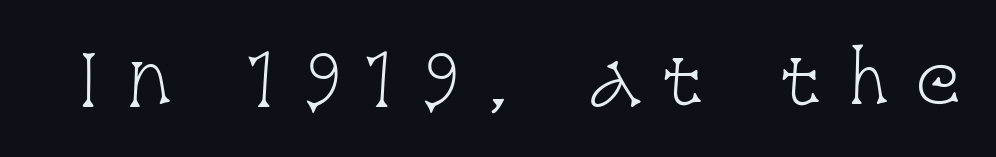
The image shows 68 px light, condensed serif type, upright; set unusually wide letter spacing (+0.36 em), not underlined; low stroke contrast and a large x-height.
